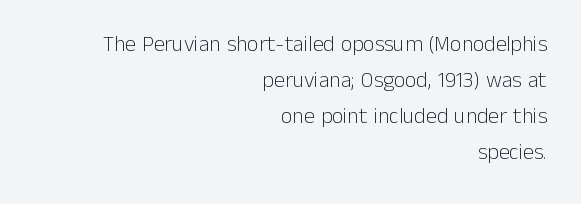
Q: Is the text bold? A: No.
Q: Is the text italic (slanted)? A: No, it is upright.
Q: Is the text underlined? A: No.
Q: How is the paragraph aligned? A: Right-aligned.
Q: Is the spacing between letters normal or unusually wide? A: Normal.
Q: Is the spacing between lines tight, normal or loose? A: Normal.
